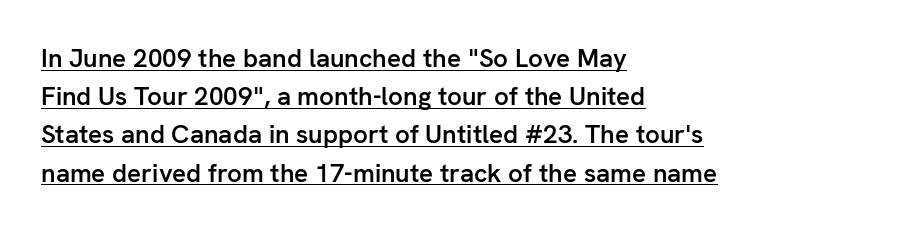
{"italic": "no", "bold": "semi", "underline": "yes", "align": "left", "line_spacing": "normal", "line_spacing_ratio": 1.47, "letter_spacing": "normal", "letter_spacing_em": 0.0, "glyph_px": 26}
